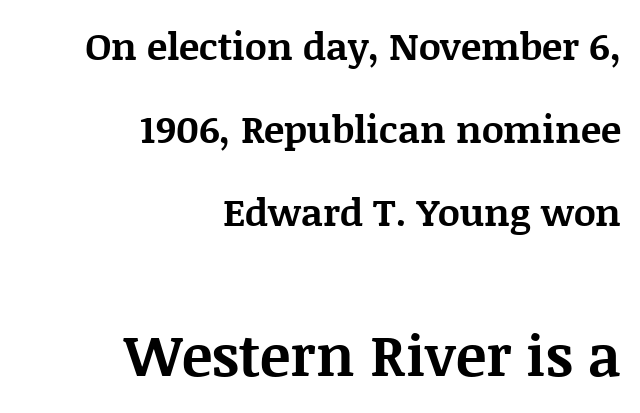
The image shows 57 px bold serif type, upright; set right-aligned, loose line spacing (2.19x), normal letter spacing, not underlined; the second (bottom) block is 1.5x larger; medium stroke contrast and a large x-height.
